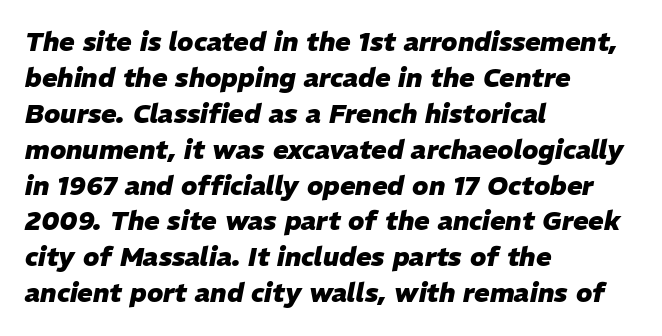
The image shows 26 px bold type, italic (leaning right); set left-aligned, normal line spacing (1.38x), normal letter spacing, not underlined.
